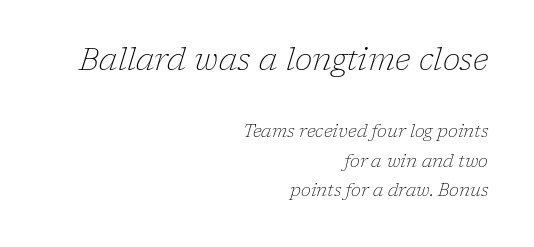
{"serif": "yes", "italic": "yes", "lean": "right", "slant_degrees": 17, "bold": "no", "weight": "thin", "width": "normal", "stroke_contrast": "low", "x_height": "medium", "monospaced": "no", "underline": "no", "align": "right", "line_spacing": "normal", "line_spacing_ratio": 1.62, "letter_spacing": "normal", "letter_spacing_em": 0.0, "larger_block": "first", "size_ratio": 1.78, "glyph_px": 32}
